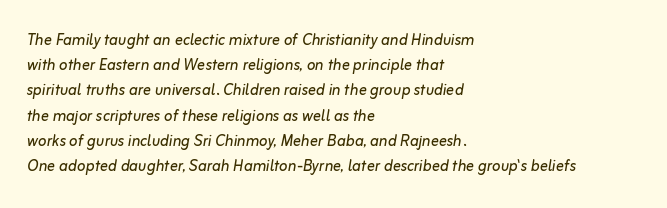
The image shows 20 px text type, italic (leaning right); set left-aligned, normal line spacing (1.26x), normal letter spacing, not underlined.
